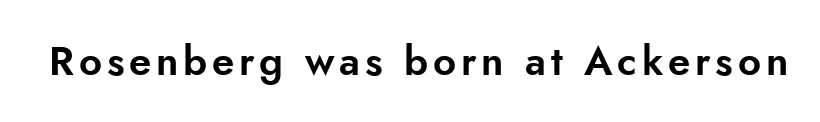
{"serif": "no", "italic": "no", "width": "normal", "stroke_contrast": "low", "x_height": "small", "monospaced": "no", "underline": "no", "glyph_px": 40}
